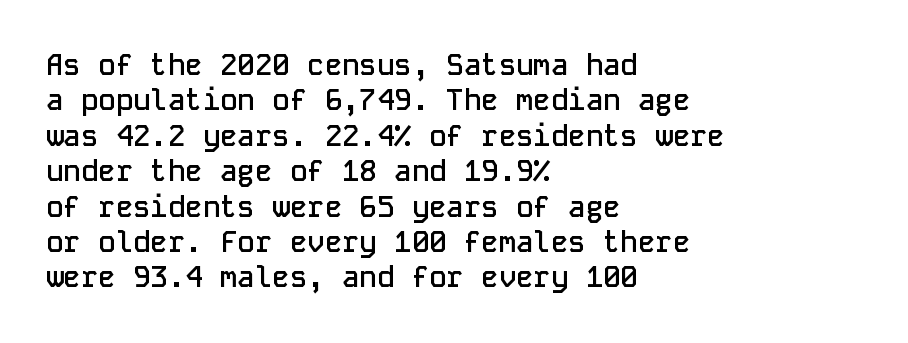
The gaps between neighbouring characters are ordinary and unremarkable. Italic? Not at all — the glyphs are vertical. No word sits above an underline. The typesetting leans somewhat heavy: a semibold. Compared with a centered layout, this one pins lines to the left instead.
